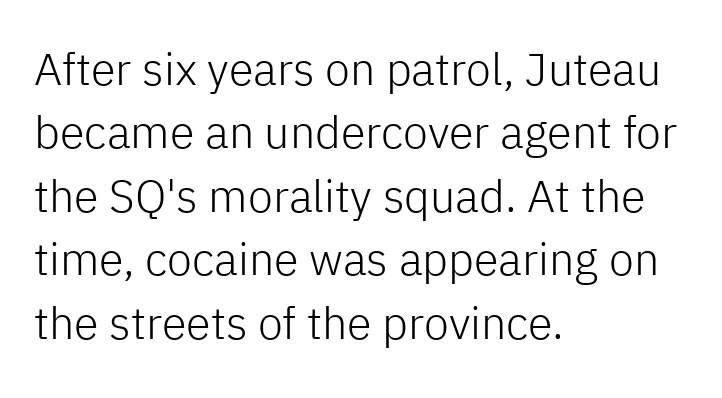
Q: Is the text bold? A: No.
Q: Is the text italic (slanted)? A: No, it is upright.
Q: Is the typeface a serif or a sans-serif typeface? A: Sans-serif.
Q: Is the text underlined? A: No.
Q: How is the paragraph aligned? A: Left-aligned.
Q: Is the spacing between letters normal or unusually wide? A: Normal.
Q: Is the spacing between lines tight, normal or loose? A: Normal.
Q: Width (condensed, normal, or wide)? A: Normal.
Q: Stroke contrast? A: Low.
Q: x-height? A: Medium.
Q: Monospaced? A: No.
